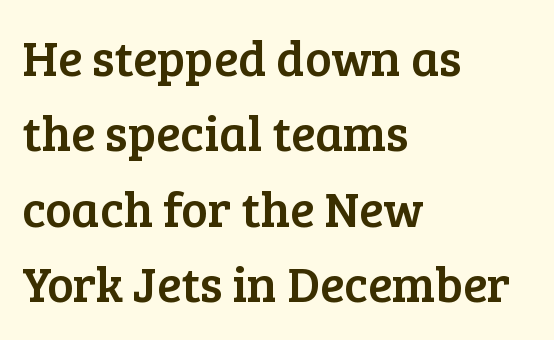
The image shows 50 px serif type, upright; set left-aligned, normal line spacing (1.51x), normal letter spacing, not underlined; low stroke contrast and a medium x-height.
